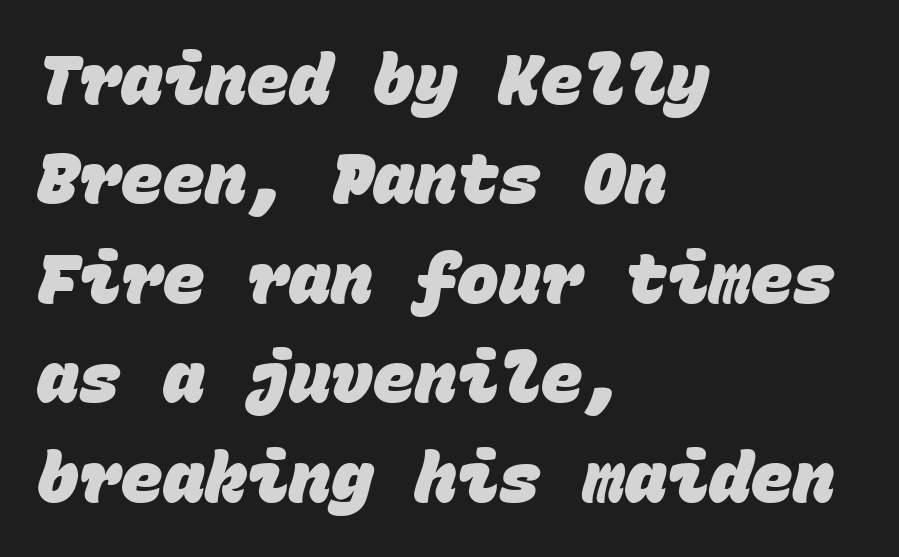
Q: Is the text bold? A: Yes.
Q: Is the typeface a serif or a sans-serif typeface? A: Sans-serif.
Q: Is the text underlined? A: No.
Q: How is the paragraph aligned? A: Left-aligned.
Q: Is the spacing between letters normal or unusually wide? A: Normal.
Q: Is the spacing between lines tight, normal or loose? A: Normal.
Q: Width (condensed, normal, or wide)? A: Normal.
Q: Stroke contrast? A: Low.
Q: x-height? A: Large.
Q: Monospaced? A: Yes.
